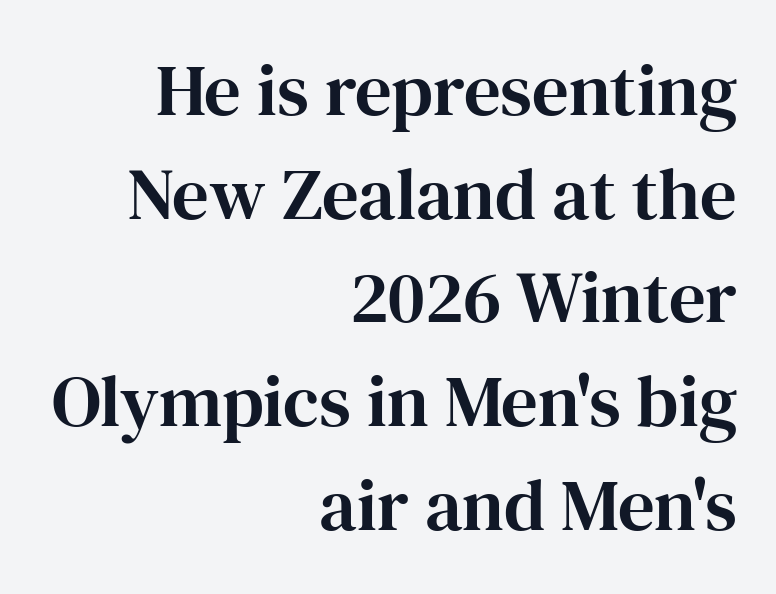
{"serif": "yes", "italic": "no", "width": "normal", "stroke_contrast": "high", "x_height": "medium", "monospaced": "no", "underline": "no", "align": "right", "line_spacing": "normal", "line_spacing_ratio": 1.42, "letter_spacing": "normal", "letter_spacing_em": 0.0, "glyph_px": 73}
